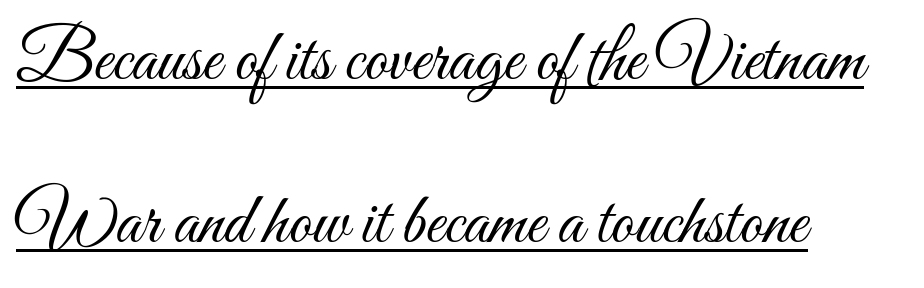
The image shows 73 px light, condensed type; set left-aligned, loose line spacing (2.23x), normal letter spacing, underlined; medium stroke contrast and a small x-height.
